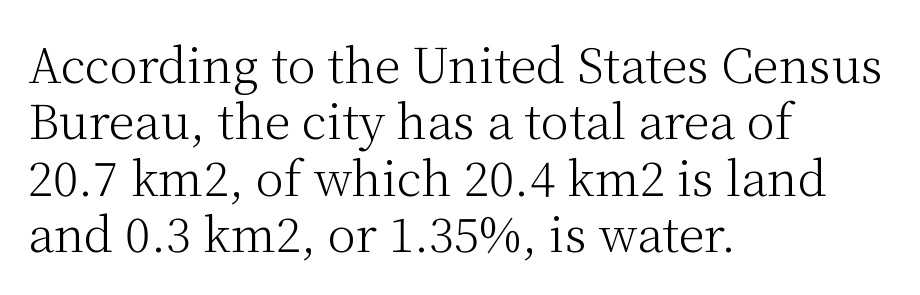
The passage shown has conventional tracking throughout. Descender tails drop into unmarked territory. The typography opts for an upright posture over an oblique one. The rag falls on the right side of this text block.
